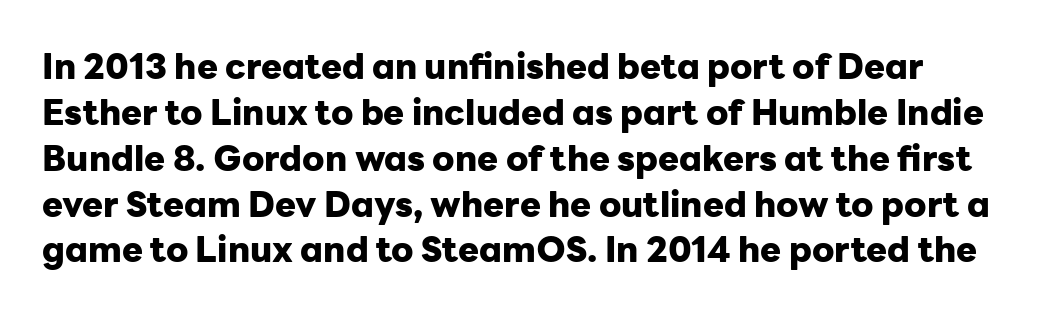
The image shows 35 px heavy sans-serif type, upright; set normal line spacing (1.31x), normal letter spacing, not underlined; low stroke contrast and a medium x-height.
